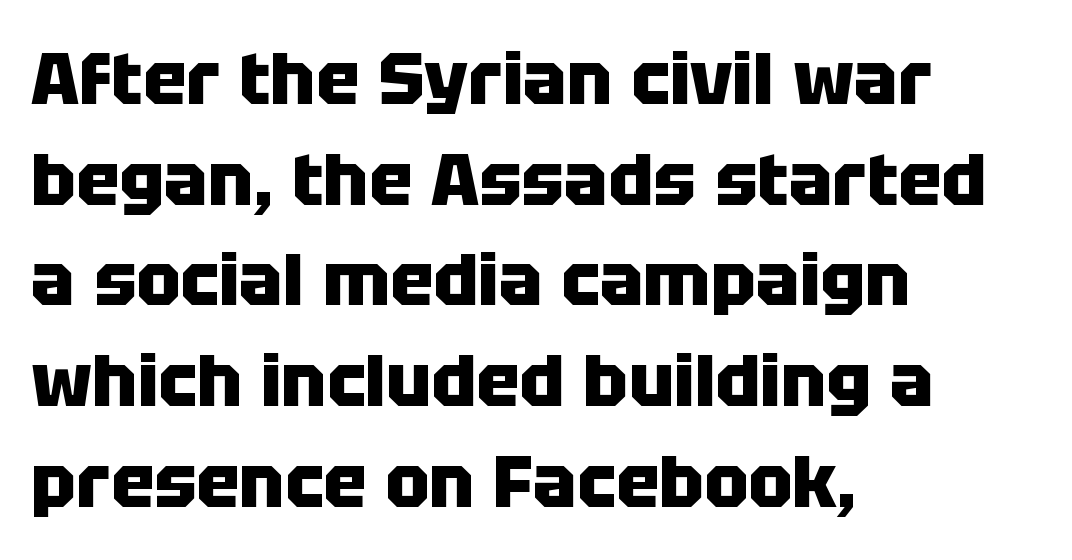
Q: Is the text bold? A: Yes.
Q: Is the text italic (slanted)? A: No, it is upright.
Q: Is the typeface a serif or a sans-serif typeface? A: Sans-serif.
Q: Is the text underlined? A: No.
Q: How is the paragraph aligned? A: Left-aligned.
Q: Is the spacing between letters normal or unusually wide? A: Normal.
Q: Is the spacing between lines tight, normal or loose? A: Normal.
Q: Width (condensed, normal, or wide)? A: Normal.
Q: Stroke contrast? A: Low.
Q: x-height? A: Large.
Q: Monospaced? A: No.
